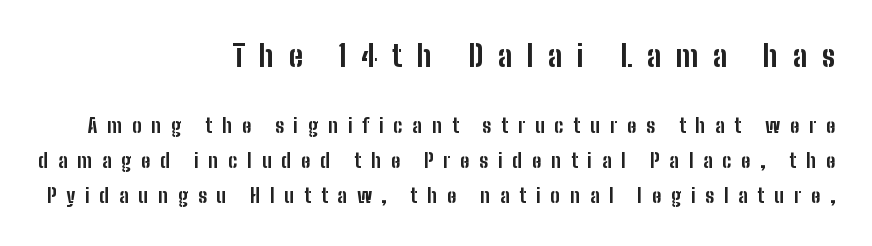
The rendering anchors every line to the right-hand side. Here the first block reads like a headline and the second like body copy. Typesetter's note: full bold, strokes at maximum text heaviness. Looks like regular typesetting: each glyph gets only the width it needs.
